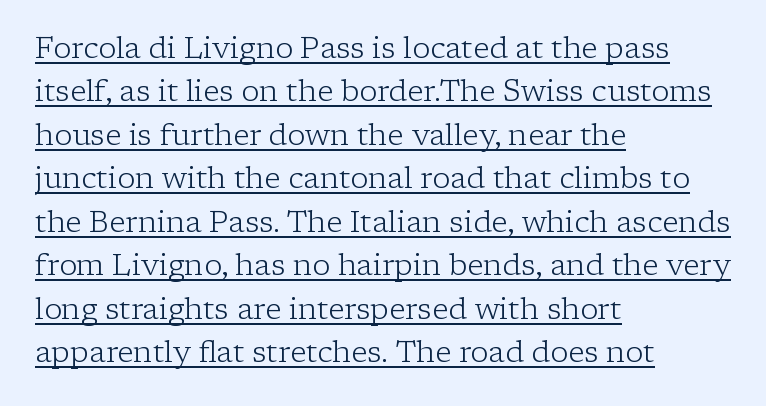
The image shows 30 px light serif type, upright; set left-aligned, normal line spacing (1.45x), normal letter spacing, underlined; low stroke contrast and a medium x-height.
